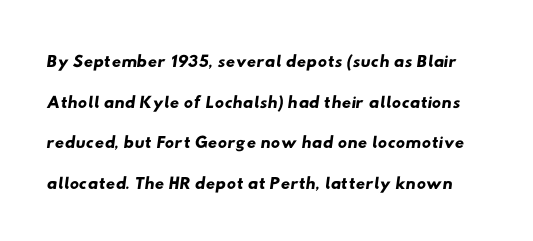
{"underline": "no", "line_spacing": "normal", "line_spacing_ratio": 1.56, "letter_spacing": "normal", "letter_spacing_em": 0.0, "glyph_px": 26}
